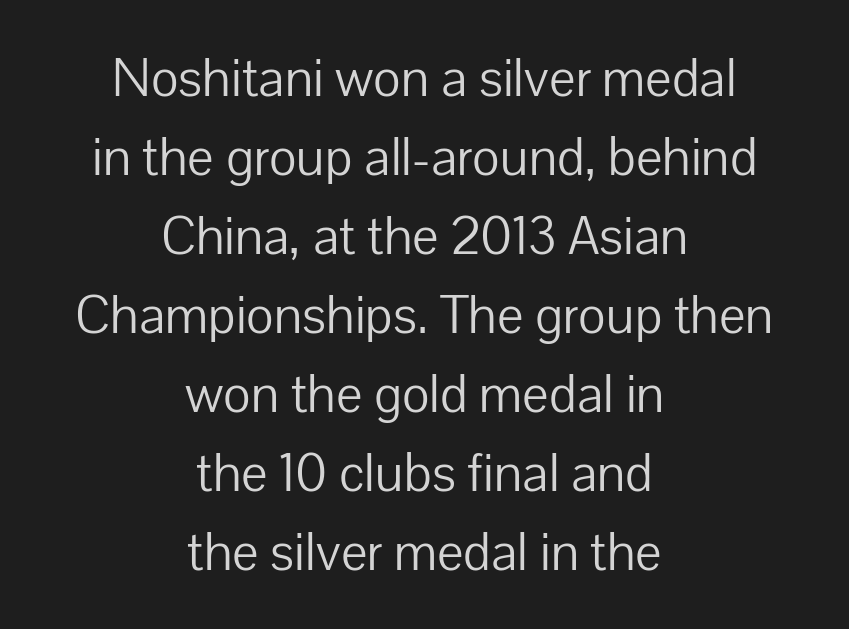
Grotesque or geometric, the face here clearly has no serifs. Each stroke keeps to a modest, everyday thickness or less. Tracking here is standard; glyphs follow each other at the usual distance. Leading: standard. A student would call this center alignment; a typographer would say set centered.
